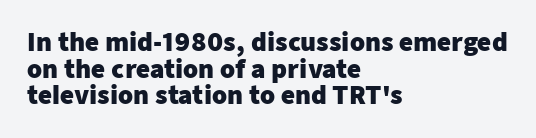
Decoration check: the copy has no underline. Posture: vertical. Spacing between characters is what you'd get straight out of the box. You could barely slide anything between these rows. Reading down the block, your eye returns to a fixed left position each line.
